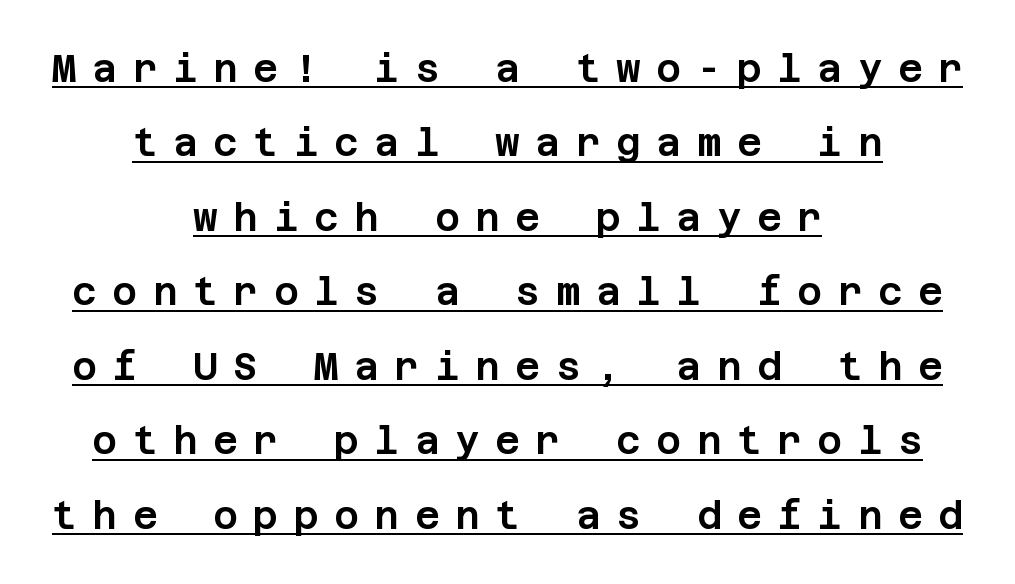
Q: Is the text italic (slanted)? A: No, it is upright.
Q: Is the typeface a serif or a sans-serif typeface? A: Sans-serif.
Q: Is the text underlined? A: Yes.
Q: How is the paragraph aligned? A: Centered.
Q: Is the spacing between letters normal or unusually wide? A: Unusually wide.
Q: Is the spacing between lines tight, normal or loose? A: Loose.
Q: Width (condensed, normal, or wide)? A: Normal.
Q: Stroke contrast? A: Low.
Q: x-height? A: Large.
